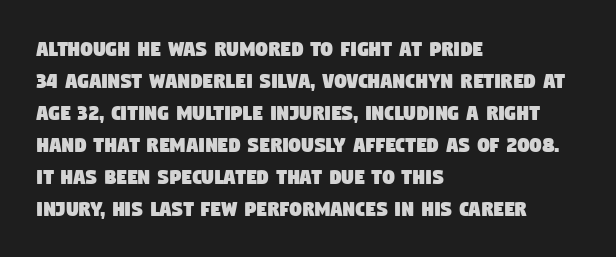
Q: Is the text underlined? A: No.
Q: How is the paragraph aligned? A: Left-aligned.
Q: Is the spacing between letters normal or unusually wide? A: Normal.
Q: Is the spacing between lines tight, normal or loose? A: Normal.
